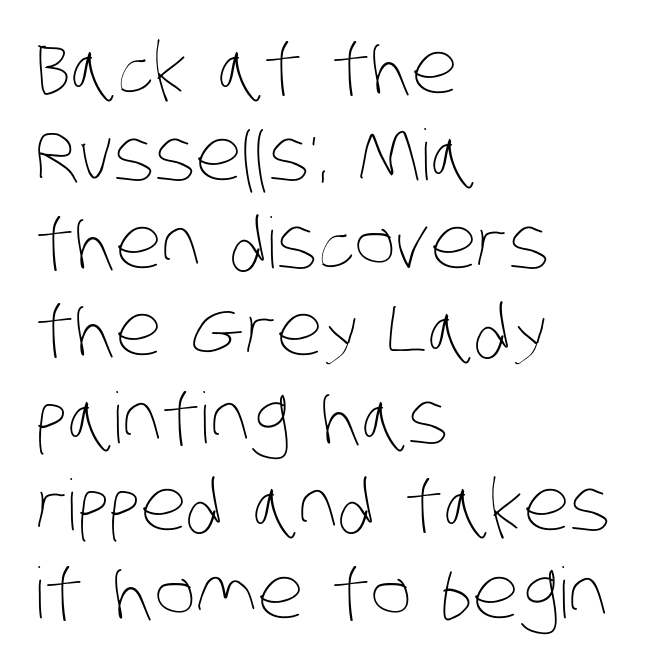
The image shows 70 px thin, condensed type; set left-aligned, normal line spacing (1.25x), normal letter spacing, not underlined; low stroke contrast and a large x-height.
